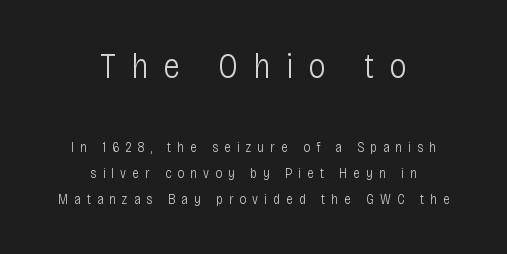
A clean baseline with only descenders dipping below it. Notice how the stems are strictly vertical — no italics here. Character size in the leading block exceeds that of the trailing block. Each letter keeps its own natural width here, so spacing adapts to shape.
